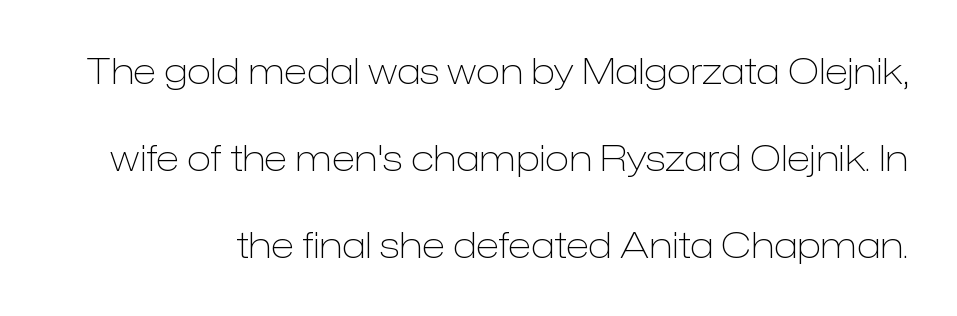
The image shows 36 px light sans-serif type, upright; set loose line spacing (2.41x), normal letter spacing, not underlined; low stroke contrast and a medium x-height.
